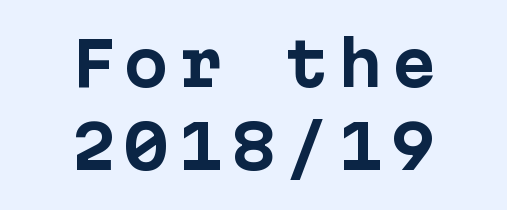
Q: Is the text bold? A: Yes.
Q: Is the text italic (slanted)? A: No, it is upright.
Q: Is the typeface a serif or a sans-serif typeface? A: Sans-serif.
Q: Is the text underlined? A: No.
Q: How is the paragraph aligned? A: Centered.
Q: Is the spacing between lines tight, normal or loose? A: Normal.
Q: Width (condensed, normal, or wide)? A: Normal.
Q: Stroke contrast? A: Low.
Q: x-height? A: Medium.
